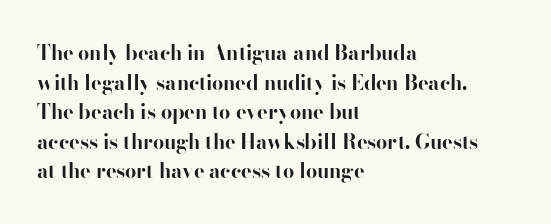
The rendering uses a bold face; every stroke is thick and dark. Compared with a centered layout, this one pins lines to the left instead. Underline: absent. In terms of letterspacing, this is plain default setting. Italic: no, the glyphs are upright roman. How would I describe the line gaps? Plain and ordinary.
